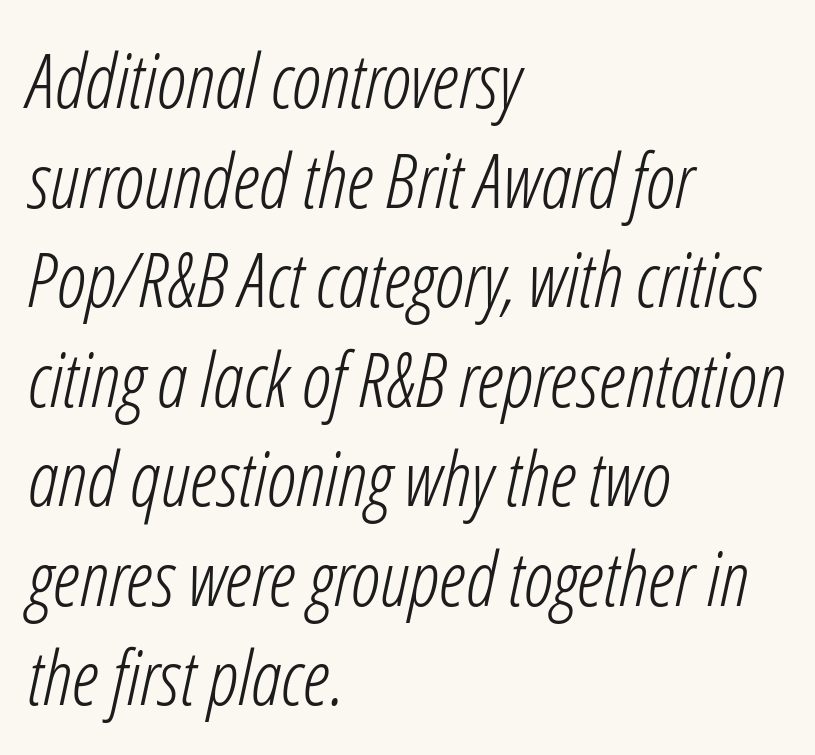
The space between consecutive lines is moderate. These lines are rendered in a variable-pitch font. In terms of letterspacing, this is plain default setting. Is the type slanted? Yes — the strokes lean at a clear angle. Check under the words: just untouched page. These lines are set flush left with a ragged right edge.
